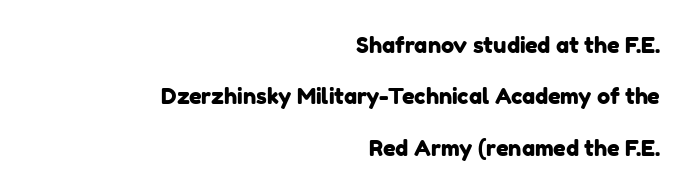
The image shows 22 px text type; set right-aligned, loose line spacing (2.33x), normal letter spacing, not underlined.
